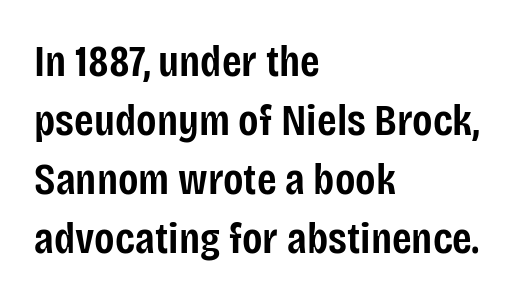
Q: Is the text bold? A: Semi-bold.
Q: Is the text italic (slanted)? A: No, it is upright.
Q: Is the typeface a serif or a sans-serif typeface? A: Sans-serif.
Q: Is the text underlined? A: No.
Q: How is the paragraph aligned? A: Left-aligned.
Q: Is the spacing between letters normal or unusually wide? A: Normal.
Q: Is the spacing between lines tight, normal or loose? A: Normal.
Q: Width (condensed, normal, or wide)? A: Condensed.
Q: Stroke contrast? A: Low.
Q: x-height? A: Large.
Q: Monospaced? A: No.
